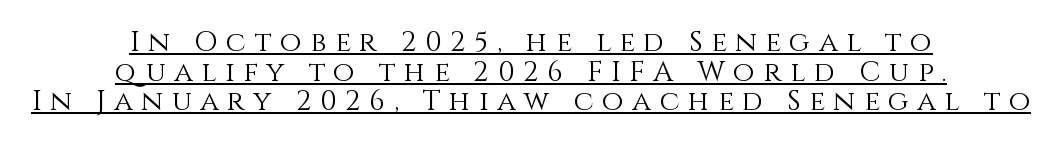
Q: Is the text bold? A: No.
Q: Is the text italic (slanted)? A: No, it is upright.
Q: Is the text underlined? A: Yes.
Q: How is the paragraph aligned? A: Centered.
Q: Is the spacing between letters normal or unusually wide? A: Unusually wide.
Q: Is the spacing between lines tight, normal or loose? A: Tight.
Q: Width (condensed, normal, or wide)? A: Normal.
Q: x-height? A: Large.
Q: Monospaced? A: No.
